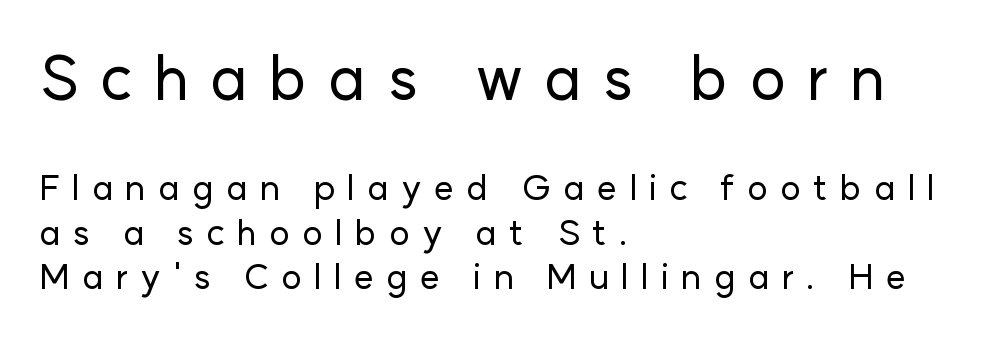
The image shows 61 px sans-serif type, upright; set left-aligned, normal line spacing (1.27x), unusually wide letter spacing (+0.35 em), not underlined; the first (top) block is 1.74x larger; low stroke contrast and a medium x-height.
